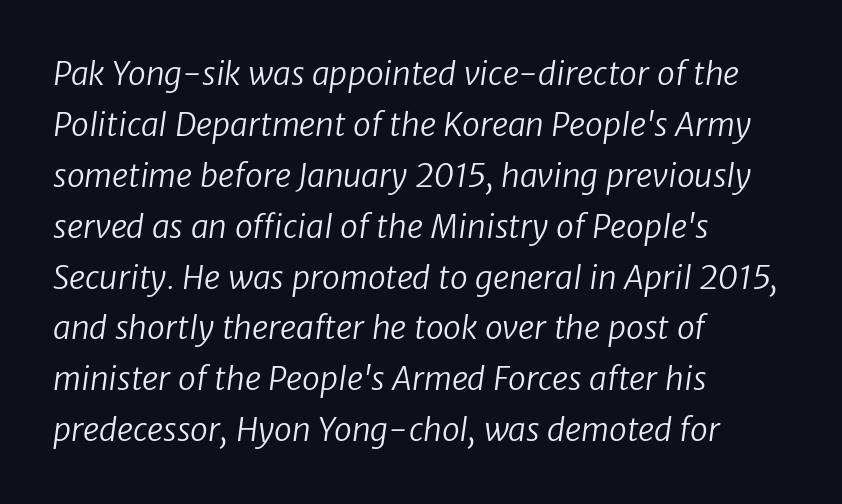
No word sits above an underline. A light-to-regular cut is what we see here. Character widths vary here, with narrow letters taking less room than wide ones. Standard letterfit; no display-style spreading of the glyphs. Typographically, this falls in the sans-serif category.
